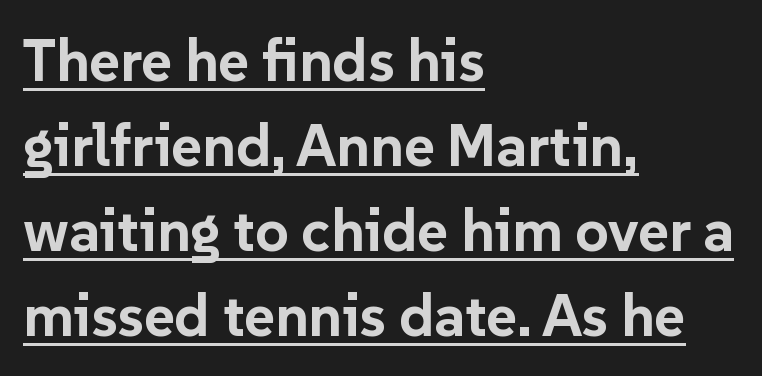
The image shows 59 px bold sans-serif type, upright; set left-aligned, normal line spacing (1.44x), normal letter spacing, underlined; low stroke contrast and a medium x-height.
